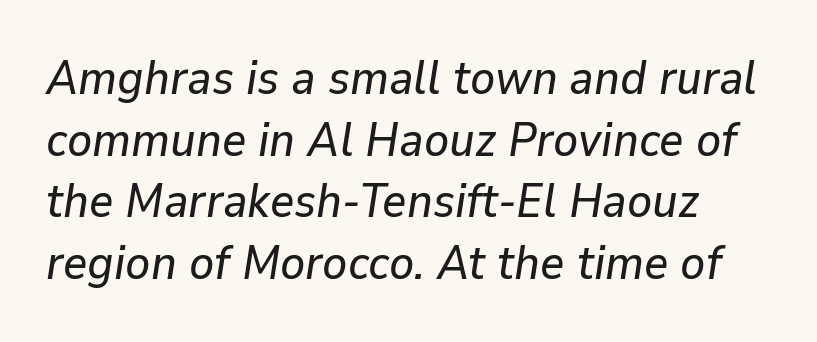
Q: Is the text italic (slanted)? A: Yes, it leans right by about 9 degrees.
Q: Is the text underlined? A: No.
Q: Is the spacing between letters normal or unusually wide? A: Normal.
Q: Is the spacing between lines tight, normal or loose? A: Normal.
Q: Width (condensed, normal, or wide)? A: Normal.
Q: Stroke contrast? A: Low.
Q: x-height? A: Medium.
Q: Monospaced? A: No.
